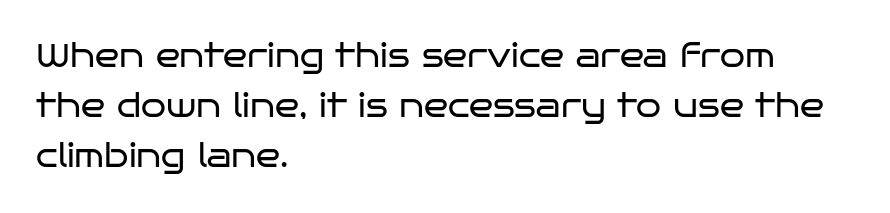
The image shows 32 px regular-weight, wide sans-serif type, upright; set left-aligned, normal line spacing (1.57x), normal letter spacing, not underlined; low stroke contrast and a large x-height.
